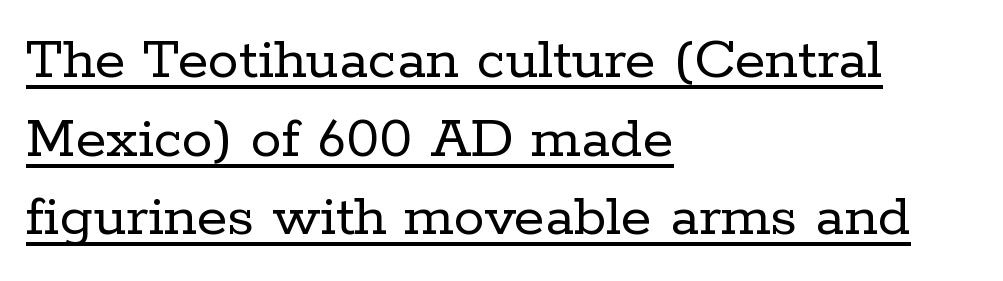
Reading down the block, your eye returns to a fixed left position each line. Letter spacing: default. The cut favours lightness, reaching ordinary text weight at its darkest. Serif or sans? Serif — the stroke terminals have little feet. Varying glyph widths throughout — classic text-font behaviour.
